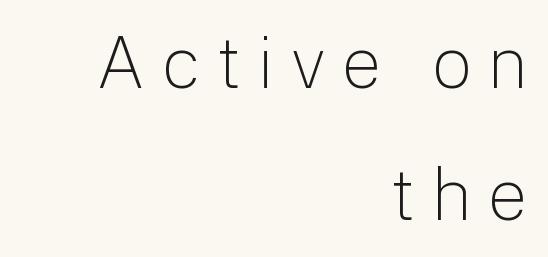
Q: Is the text bold? A: No.
Q: Is the text italic (slanted)? A: No, it is upright.
Q: Is the typeface a serif or a sans-serif typeface? A: Sans-serif.
Q: Is the text underlined? A: No.
Q: How is the paragraph aligned? A: Right-aligned.
Q: Is the spacing between letters normal or unusually wide? A: Unusually wide.
Q: Width (condensed, normal, or wide)? A: Normal.
Q: Stroke contrast? A: Low.
Q: x-height? A: Medium.
Q: Monospaced? A: No.
